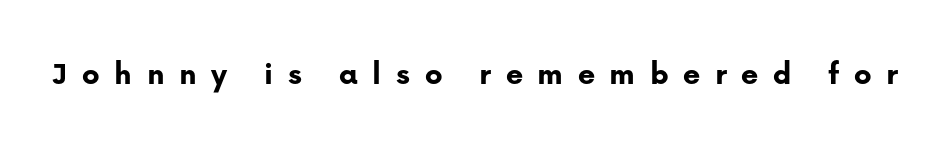
{"serif": "no", "italic": "no", "bold": "yes", "weight": "bold", "width": "normal", "stroke_contrast": "low", "x_height": "medium", "monospaced": "no", "underline": "no", "letter_spacing": "wide", "letter_spacing_em": 0.44, "glyph_px": 33}
